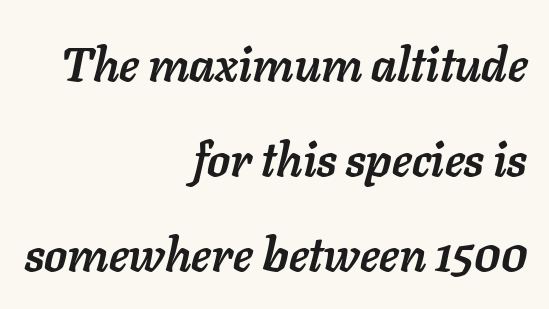
Q: Is the text bold? A: Yes.
Q: Is the text italic (slanted)? A: Yes, it leans right by about 11 degrees.
Q: Is the text underlined? A: No.
Q: How is the paragraph aligned? A: Right-aligned.
Q: Is the spacing between letters normal or unusually wide? A: Normal.
Q: Is the spacing between lines tight, normal or loose? A: Loose.
Q: Width (condensed, normal, or wide)? A: Normal.
Q: Stroke contrast? A: Low.
Q: x-height? A: Medium.
Q: Monospaced? A: No.
